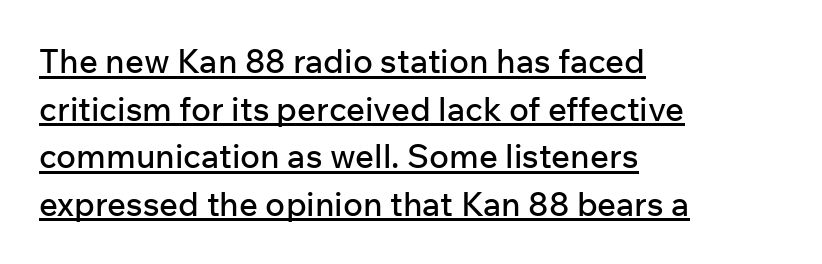
Q: Is the text italic (slanted)? A: No, it is upright.
Q: Is the typeface a serif or a sans-serif typeface? A: Sans-serif.
Q: Is the text underlined? A: Yes.
Q: How is the paragraph aligned? A: Left-aligned.
Q: Is the spacing between letters normal or unusually wide? A: Normal.
Q: Is the spacing between lines tight, normal or loose? A: Normal.
Q: Width (condensed, normal, or wide)? A: Normal.
Q: Stroke contrast? A: Low.
Q: x-height? A: Medium.
Q: Monospaced? A: No.
